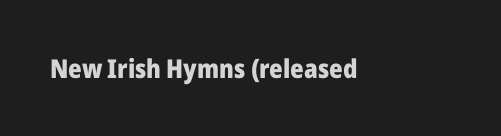
Q: Is the text bold? A: Yes.
Q: Is the text italic (slanted)? A: No, it is upright.
Q: Is the text underlined? A: No.
Q: Is the spacing between letters normal or unusually wide? A: Normal.
